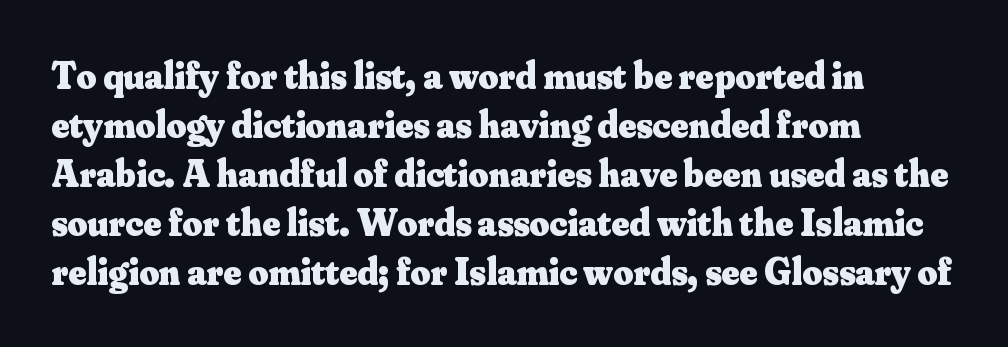
The image shows 38 px heavy serif type, upright; set left-aligned, normal line spacing (1.29x), normal letter spacing, not underlined; medium stroke contrast and a small x-height.
